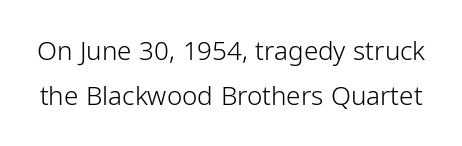
{"italic": "no", "bold": "no", "underline": "no", "line_spacing_ratio": 1.74, "letter_spacing": "normal", "letter_spacing_em": 0.0, "glyph_px": 26}
